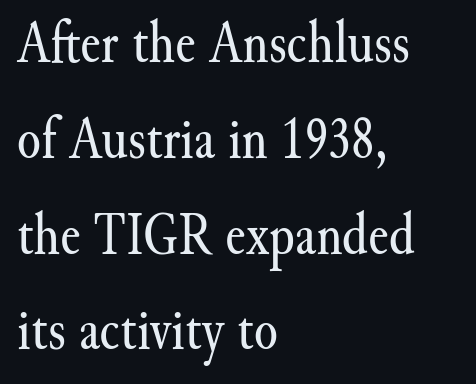
Lines of text with bare space underneath. The passage is arranged the way most books set body copy — flush left. If you drew a line through each stem, it would be perfectly vertical. Notice how descenders clear the ascenders below comfortably — that's standard leading. To sum up the face: it has serifs. These glyphs show unthickened strokes, regular width or finer.
